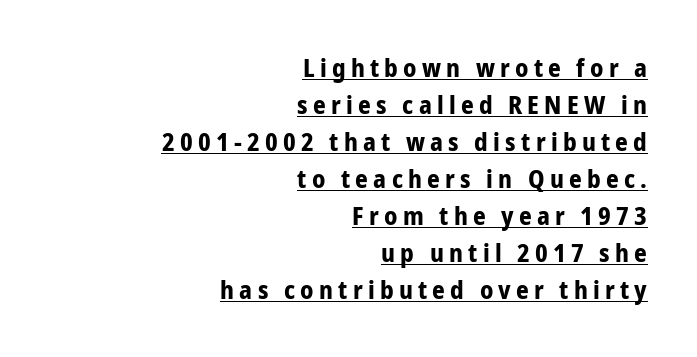
{"italic": "no", "bold": "yes", "underline": "yes", "align": "right", "line_spacing": "normal", "line_spacing_ratio": 1.48, "letter_spacing": "wide", "letter_spacing_em": 0.21, "glyph_px": 25}
